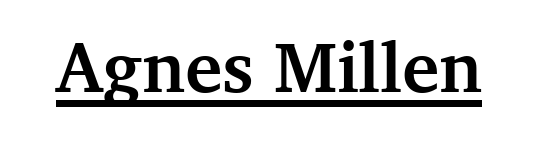
Does the lettering tilt? It doesn't — this is upright. Bold? Absolutely — the strokes are thick and heavy. Small tapered or slab feet sit at the stroke ends, so this counts as serif. Looks like regular typesetting: each glyph gets only the width it needs. Observe the ordinary spacing: letters are neighbours, not strangers.
